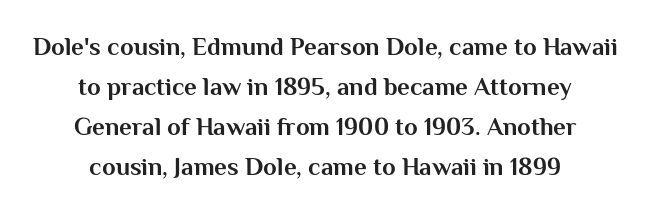
{"italic": "no", "bold": "yes", "underline": "no", "align": "center", "line_spacing": "normal", "line_spacing_ratio": 1.6, "letter_spacing": "normal", "letter_spacing_em": 0.0, "glyph_px": 25}
